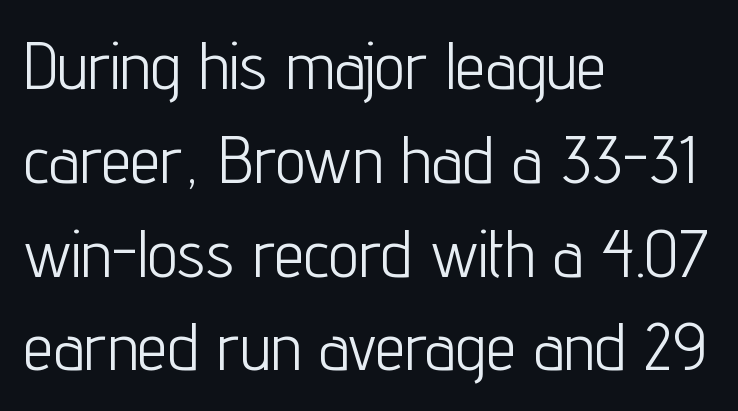
{"serif": "no", "italic": "no", "bold": "no", "weight": "light", "width": "condensed", "stroke_contrast": "low", "x_height": "medium", "monospaced": "no", "underline": "no", "align": "left", "line_spacing": "normal", "line_spacing_ratio": 1.4, "letter_spacing": "normal", "letter_spacing_em": 0.0, "glyph_px": 67}
